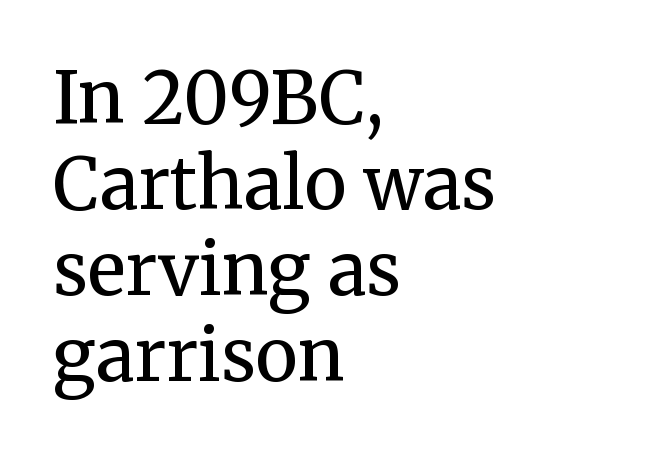
{"serif": "yes", "italic": "no", "bold": "no", "weight": "regular", "width": "normal", "stroke_contrast": "medium", "x_height": "medium", "monospaced": "no", "underline": "no", "align": "left", "line_spacing_ratio": 1.21, "letter_spacing": "normal", "letter_spacing_em": 0.0, "glyph_px": 71}
